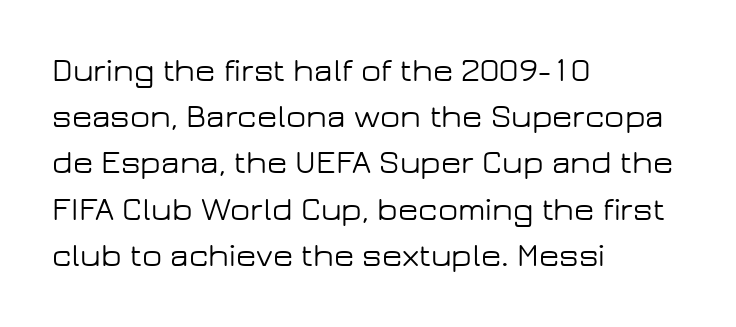
Q: Is the text italic (slanted)? A: No, it is upright.
Q: Is the typeface a serif or a sans-serif typeface? A: Sans-serif.
Q: Is the text underlined? A: No.
Q: How is the paragraph aligned? A: Left-aligned.
Q: Is the spacing between letters normal or unusually wide? A: Normal.
Q: Is the spacing between lines tight, normal or loose? A: Normal.
Q: Width (condensed, normal, or wide)? A: Wide.
Q: Stroke contrast? A: Low.
Q: x-height? A: Medium.
Q: Monospaced? A: No.
